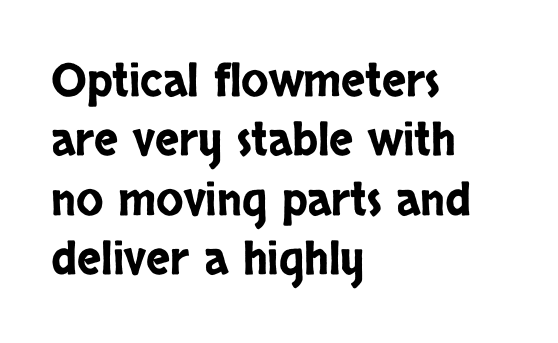
The image shows 45 px condensed sans-serif type, upright; set left-aligned, normal line spacing (1.32x), normal letter spacing, not underlined; low stroke contrast and a large x-height.
